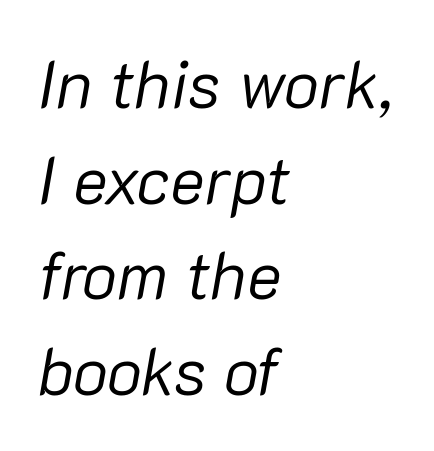
The image shows 66 px regular-weight type, italic (leaning right); set left-aligned, normal line spacing (1.45x), normal letter spacing, not underlined; low stroke contrast and a medium x-height.
